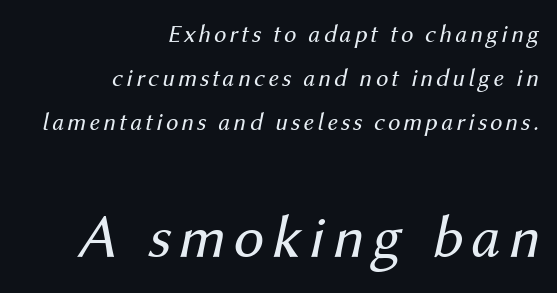
{"italic": "yes", "lean": "right", "slant_degrees": 12, "bold": "no", "weight": "regular", "width": "normal", "stroke_contrast": "medium", "x_height": "medium", "monospaced": "no", "underline": "no", "align": "right", "line_spacing_ratio": 1.77, "larger_block": "second", "size_ratio": 2.48, "glyph_px": 62}
